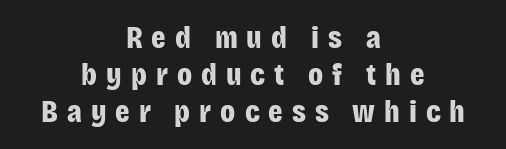
{"serif": "no", "italic": "no", "bold": "yes", "weight": "bold", "width": "condensed", "stroke_contrast": "low", "x_height": "large", "monospaced": "no", "underline": "no", "align": "center", "line_spacing": "tight", "line_spacing_ratio": 1.15, "letter_spacing": "wide", "letter_spacing_em": 0.28, "glyph_px": 32}
